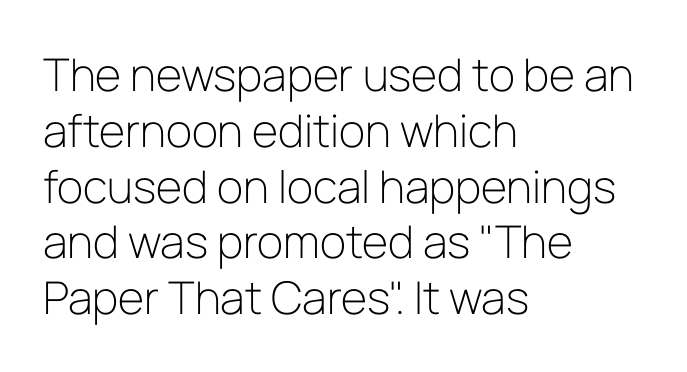
Each letter keeps its own natural width here, so spacing adapts to shape. It's the straight-up-and-down kind of type. The horizontal fit of the characters is conventional and even. One-word summary of the alignment: left. Stems and bowls with no extra thickness — not bold. The baseline area is clear.
